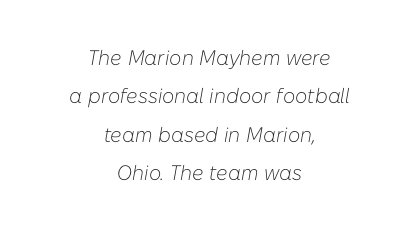
Notice how the passage keeps no hard edge, just a central spine. Bold? No — there's no thickening of the strokes. The zone under the glyphs is completely vacant. Observe the ordinary spacing: letters are neighbours, not strangers. The rendering applies a slant to the glyphs.
